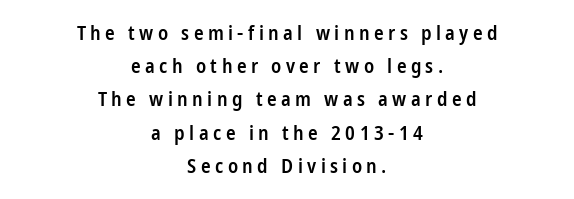
The image shows 20 px text type, upright; set centered, normal line spacing (1.66x), unusually wide letter spacing (+0.22 em), not underlined.
